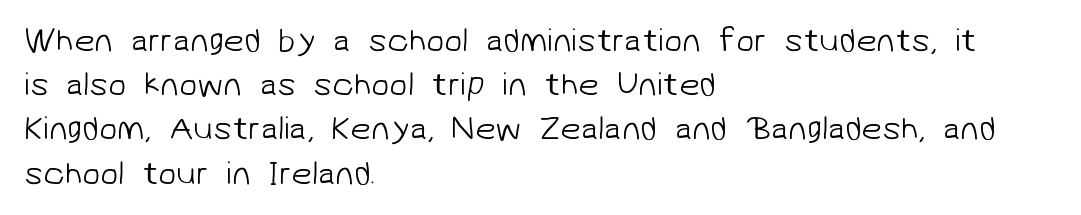
Q: Is the text bold? A: No.
Q: Is the typeface a serif or a sans-serif typeface? A: Sans-serif.
Q: Is the text underlined? A: No.
Q: How is the paragraph aligned? A: Left-aligned.
Q: Is the spacing between letters normal or unusually wide? A: Normal.
Q: Is the spacing between lines tight, normal or loose? A: Normal.
Q: Width (condensed, normal, or wide)? A: Normal.
Q: Stroke contrast? A: Low.
Q: x-height? A: Medium.
Q: Monospaced? A: No.
